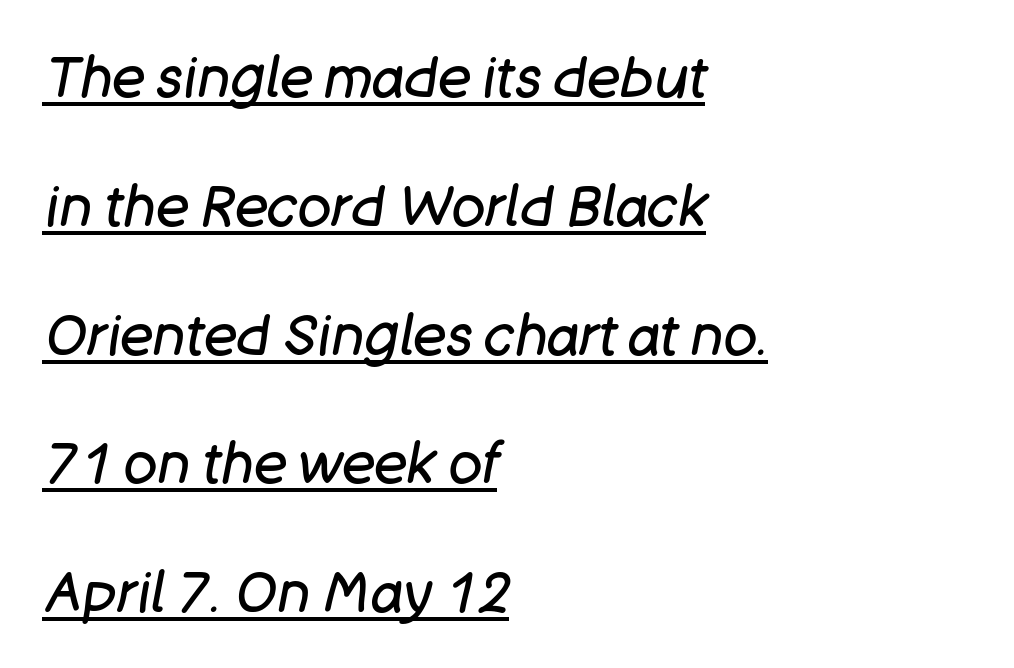
The image shows 56 px regular-weight type, italic (leaning right); set left-aligned, loose line spacing (2.3x), normal letter spacing, underlined; low stroke contrast and a large x-height.
